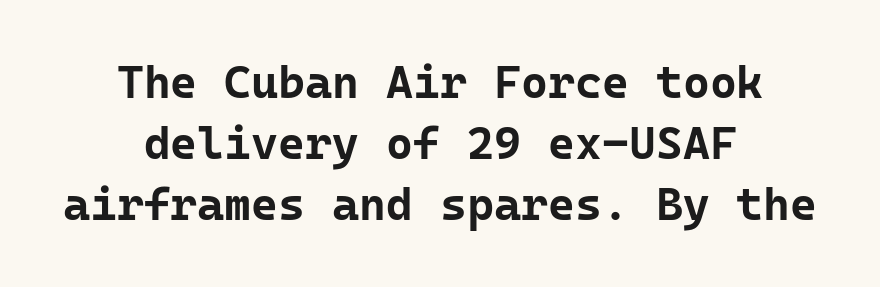
{"serif": "no", "italic": "no", "bold": "yes", "weight": "bold", "width": "normal", "stroke_contrast": "low", "x_height": "medium", "monospaced": "yes", "underline": "no", "align": "center", "line_spacing": "normal", "line_spacing_ratio": 1.33, "letter_spacing": "normal", "letter_spacing_em": 0.0, "glyph_px": 46}
